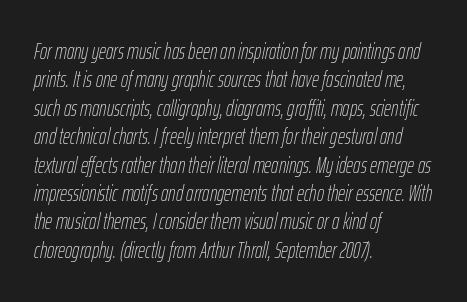
Q: Is the text bold? A: No.
Q: Is the text italic (slanted)? A: Yes, it leans right by about 12 degrees.
Q: Is the text underlined? A: No.
Q: How is the paragraph aligned? A: Left-aligned.
Q: Is the spacing between letters normal or unusually wide? A: Normal.
Q: Is the spacing between lines tight, normal or loose? A: Normal.
